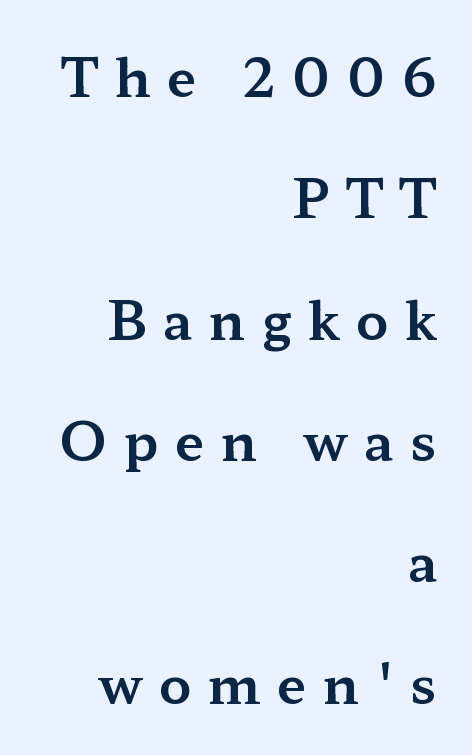
Q: Is the text italic (slanted)? A: No, it is upright.
Q: Is the typeface a serif or a sans-serif typeface? A: Serif.
Q: Is the text underlined? A: No.
Q: How is the paragraph aligned? A: Right-aligned.
Q: Is the spacing between letters normal or unusually wide? A: Unusually wide.
Q: Is the spacing between lines tight, normal or loose? A: Loose.
Q: Width (condensed, normal, or wide)? A: Wide.
Q: Stroke contrast? A: Medium.
Q: x-height? A: Medium.
Q: Monospaced? A: No.
